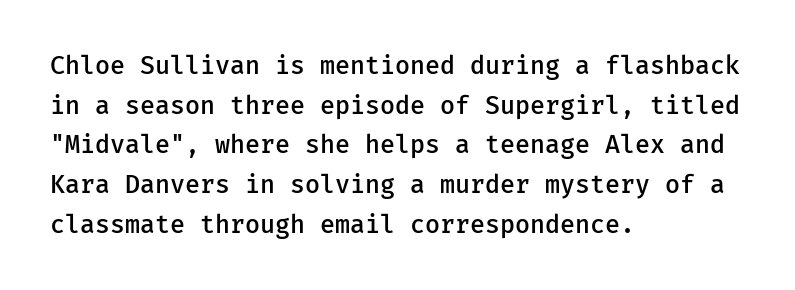
A bare baseline throughout the passage. Letter spacing: default. It's the straight-up-and-down kind of type. A somewhat darkened texture: the type is semibold rather than bold. Interline gaps are of average width in this sample. Compared with a centered layout, this one pins lines to the left instead.
